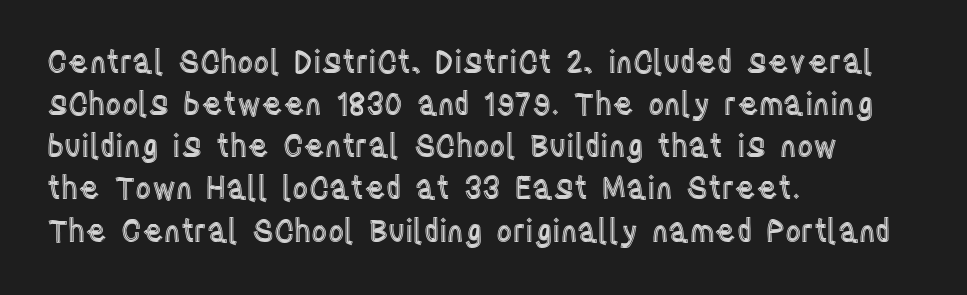
The image shows 31 px condensed type, upright; set left-aligned, normal line spacing (1.36x), normal letter spacing, not underlined; a large x-height.
